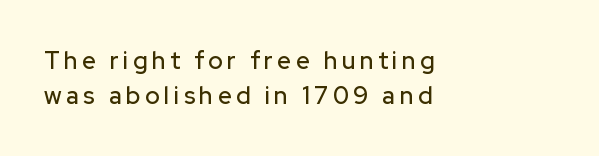
{"italic": "no", "underline": "no", "align": "left", "line_spacing": "normal", "line_spacing_ratio": 1.45, "glyph_px": 24}
